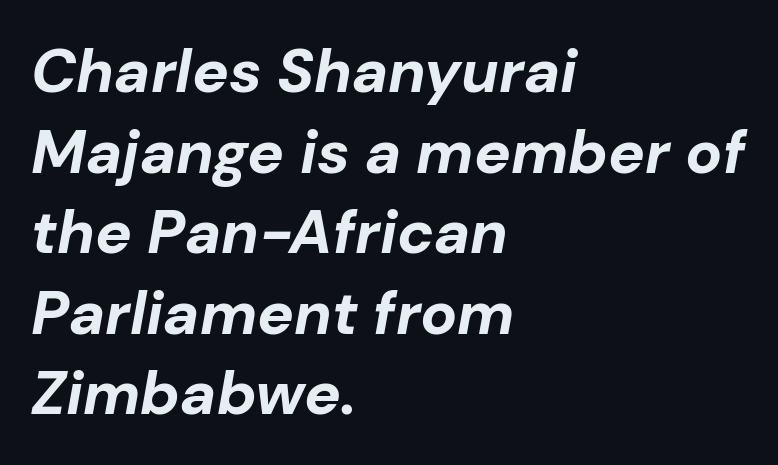
The image shows 61 px bold type, italic (leaning right); set left-aligned, normal line spacing (1.32x), normal letter spacing, not underlined; low stroke contrast and a medium x-height.
